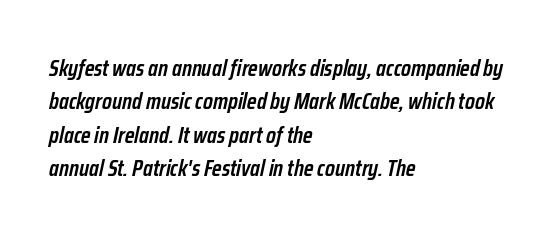
The image shows 23 px text type, italic (leaning right); set left-aligned, normal line spacing (1.45x), normal letter spacing, not underlined.
